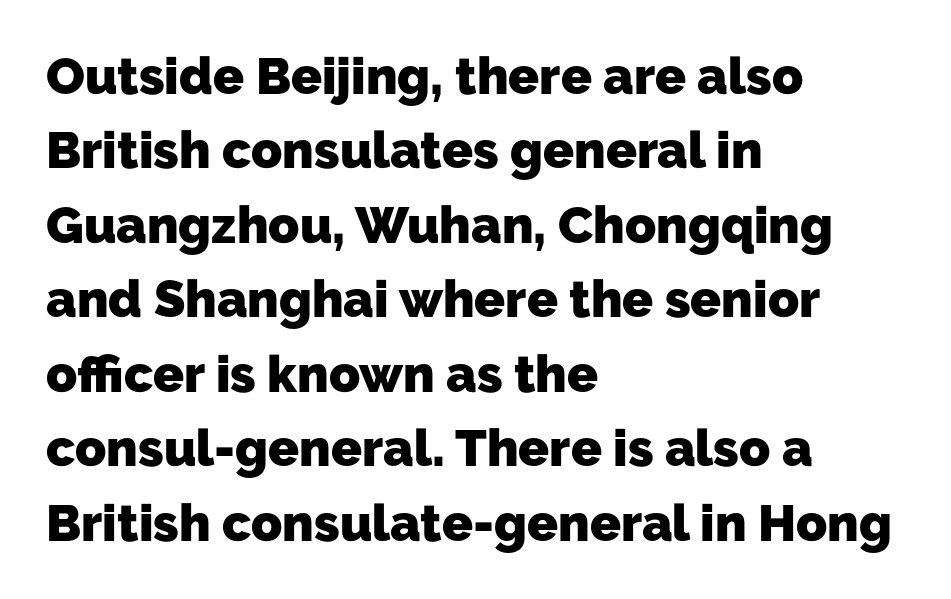
Here the designer chose a conventional face with non-uniform glyph widths. The paragraph has a hard left edge and a soft right edge. You could call the tracking neutral — neither tight nor loose. Unlike a traditional serif, this face leaves its strokes unadorned. One glance says typical: line gaps are just what's usual. Nobody drew a line under any word here.
